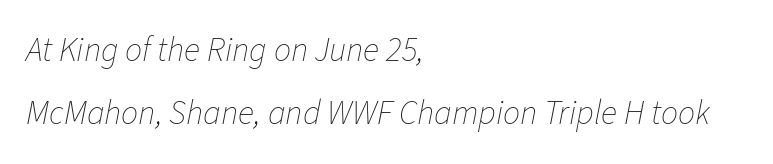
The image shows 34 px thin type, italic (leaning right); set left-aligned, line spacing 1.84x, normal letter spacing, not underlined; low stroke contrast and a medium x-height.
